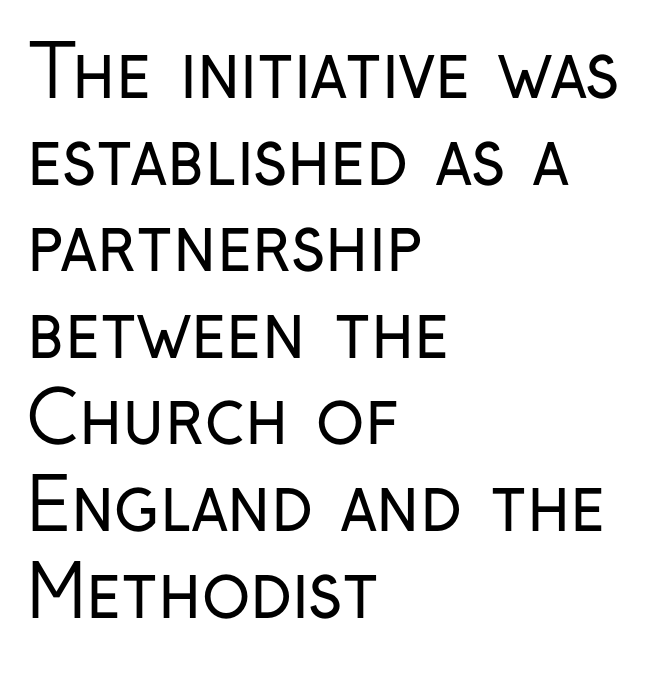
{"serif": "no", "italic": "no", "bold": "no", "weight": "regular", "width": "condensed", "stroke_contrast": "low", "x_height": "medium", "monospaced": "no", "underline": "no", "align": "left", "line_spacing_ratio": 1.22, "letter_spacing": "normal", "letter_spacing_em": 0.0, "glyph_px": 71}
